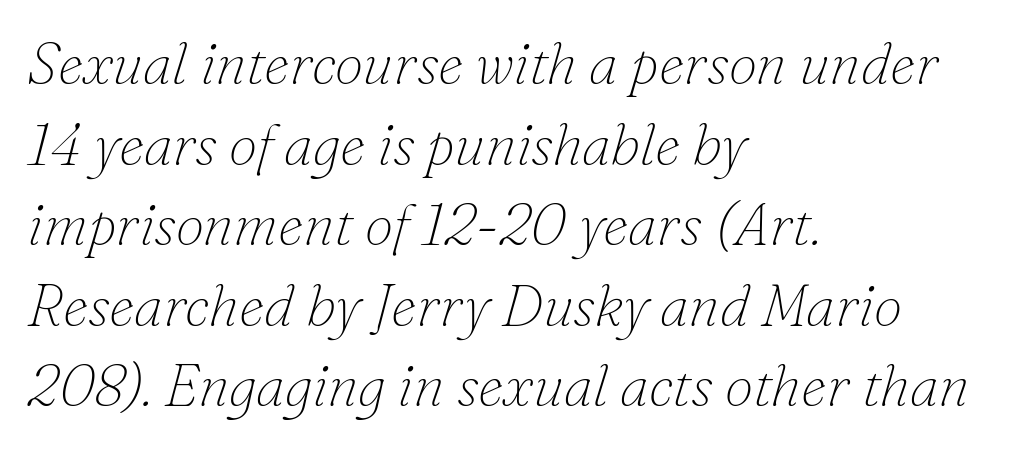
The words here are not underlined. Horizontally, the lines are justified to the leading edge only. Vertical spacing — default. Nothing heavy about these letters — not bold at all. The glyphs in this specimen are seriffed.
